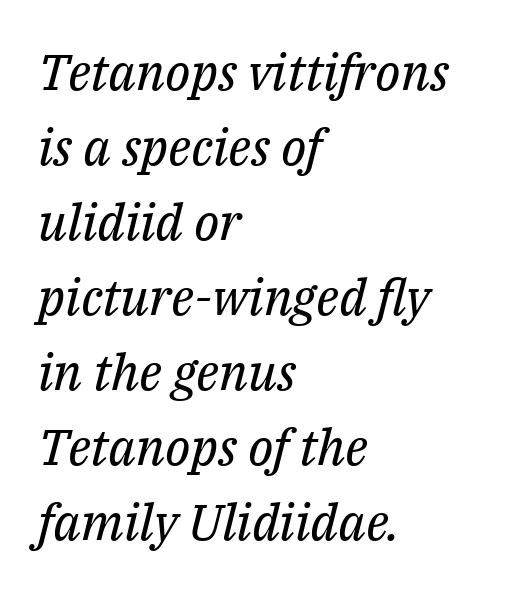
The image shows 50 px regular-weight serif type, italic (leaning right); set left-aligned, normal line spacing (1.5x), normal letter spacing, not underlined; medium stroke contrast and a medium x-height.
